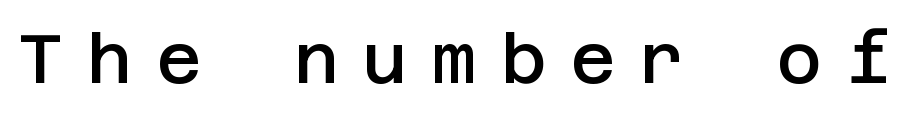
The image shows 69 px semibold sans-serif type, upright; set unusually wide letter spacing (+0.35 em), not underlined; low stroke contrast and a large x-height.
